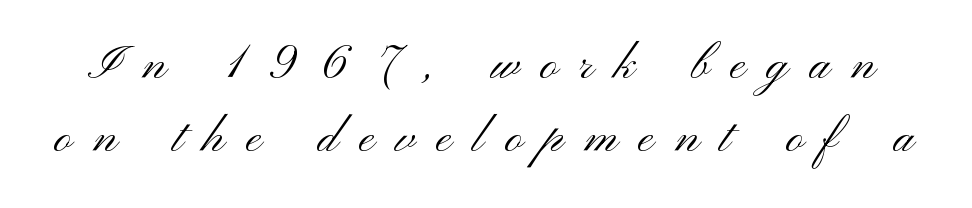
{"serif": "no", "bold": "no", "weight": "light", "width": "wide", "stroke_contrast": "medium", "x_height": "small", "monospaced": "no", "underline": "no", "line_spacing_ratio": 1.21, "letter_spacing": "wide", "letter_spacing_em": 0.35, "glyph_px": 60}
